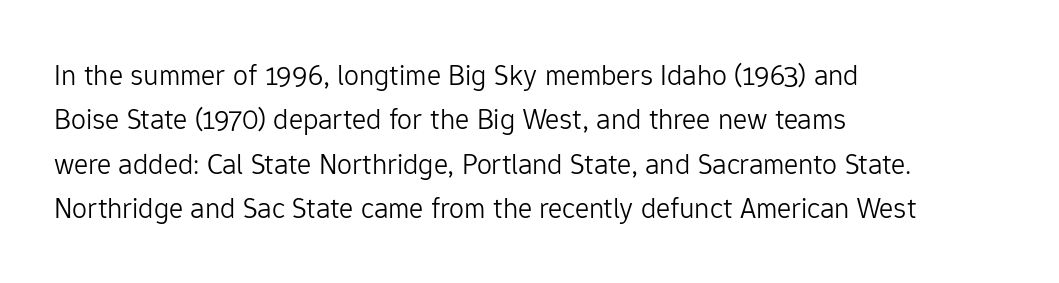
The image shows 30 px light sans-serif type, upright; set left-aligned, normal line spacing (1.48x), normal letter spacing, not underlined; low stroke contrast and a medium x-height.
